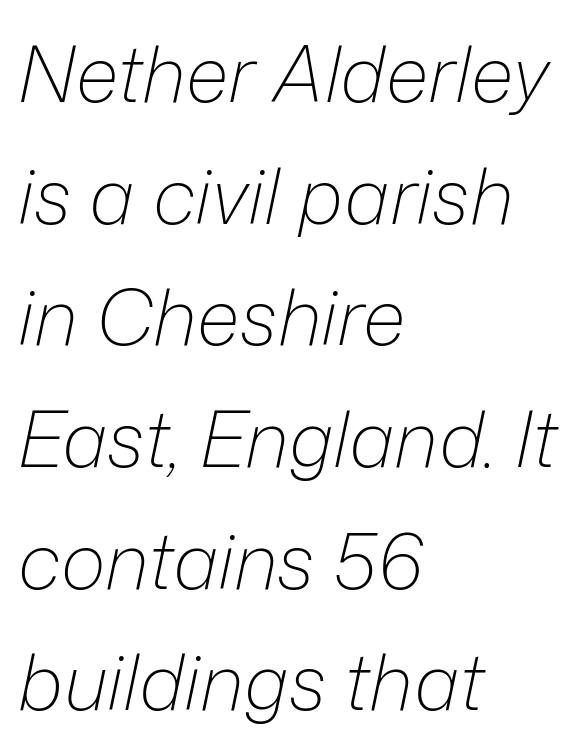
{"italic": "yes", "lean": "right", "slant_degrees": 12, "bold": "no", "weight": "light", "width": "normal", "stroke_contrast": "low", "x_height": "medium", "monospaced": "no", "underline": "no", "align": "left", "line_spacing": "normal", "line_spacing_ratio": 1.58, "letter_spacing": "normal", "letter_spacing_em": 0.0, "glyph_px": 77}
